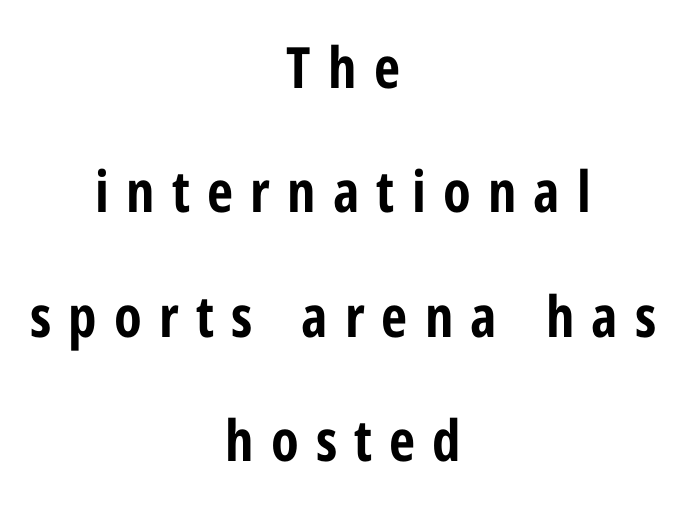
Each letter keeps its own natural width here, so spacing adapts to shape. The rendering uses a large line-height, opening up the rows. Leftover space on each line is divided equally before and after the words. Chunky letters — that's bold for sure. Rendered with straight, roman letterforms.
